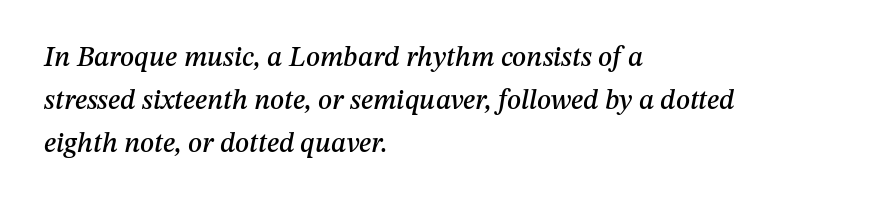
Q: Is the text italic (slanted)? A: Yes, it leans right by about 12 degrees.
Q: Is the text underlined? A: No.
Q: How is the paragraph aligned? A: Left-aligned.
Q: Is the spacing between letters normal or unusually wide? A: Normal.
Q: Is the spacing between lines tight, normal or loose? A: Normal.
Q: Width (condensed, normal, or wide)? A: Normal.
Q: Stroke contrast? A: Medium.
Q: x-height? A: Medium.
Q: Monospaced? A: No.
